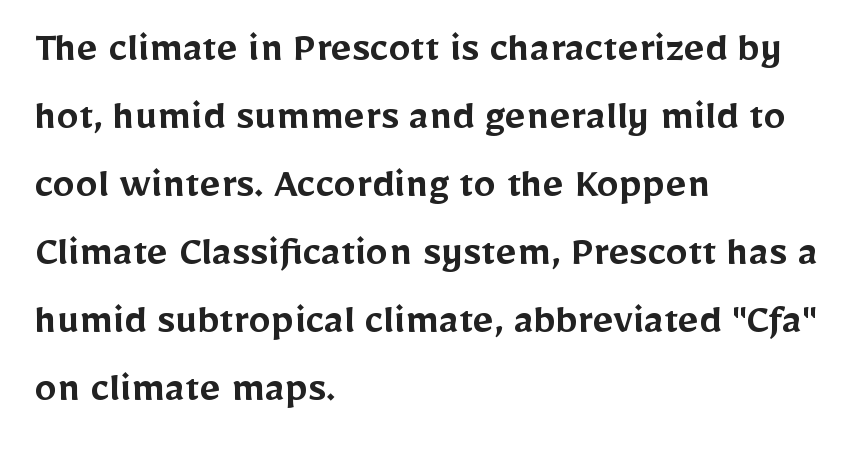
Q: Is the text bold? A: Semi-bold.
Q: Is the text italic (slanted)? A: No, it is upright.
Q: Is the typeface a serif or a sans-serif typeface? A: Sans-serif.
Q: Is the text underlined? A: No.
Q: How is the paragraph aligned? A: Left-aligned.
Q: Is the spacing between letters normal or unusually wide? A: Normal.
Q: Is the spacing between lines tight, normal or loose? A: Normal.
Q: Width (condensed, normal, or wide)? A: Normal.
Q: Stroke contrast? A: Low.
Q: x-height? A: Medium.
Q: Monospaced? A: No.
